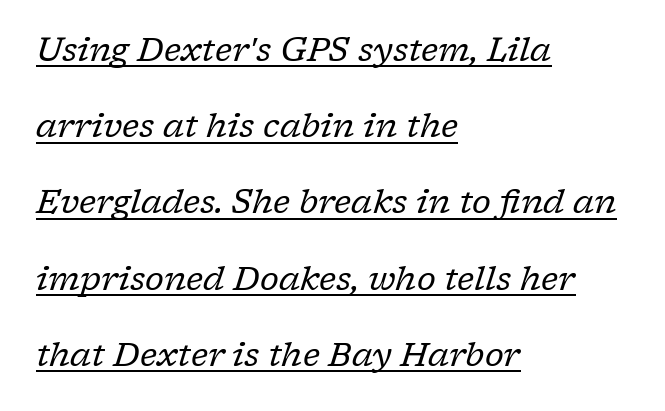
{"serif": "yes", "italic": "yes", "lean": "right", "slant_degrees": 17, "bold": "no", "weight": "regular", "width": "normal", "stroke_contrast": "low", "x_height": "medium", "monospaced": "no", "underline": "yes", "align": "left", "line_spacing": "loose", "line_spacing_ratio": 2.31, "letter_spacing": "normal", "letter_spacing_em": 0.0, "glyph_px": 33}
